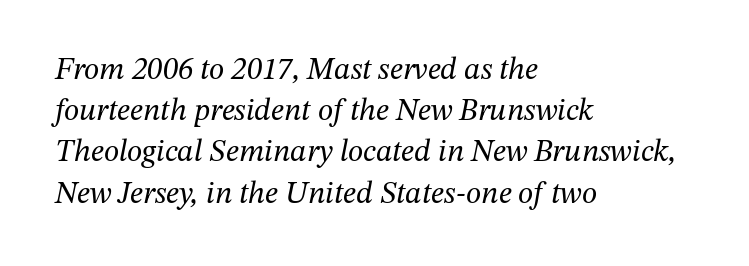
The image shows 31 px regular-weight serif type, italic (leaning right); set left-aligned, normal line spacing (1.33x), normal letter spacing, not underlined; medium stroke contrast and a medium x-height.
